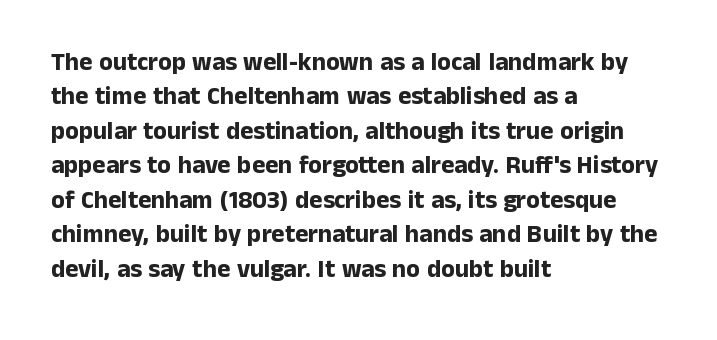
{"italic": "no", "bold": "yes", "underline": "no", "align": "left", "line_spacing": "normal", "line_spacing_ratio": 1.38, "letter_spacing": "normal", "letter_spacing_em": 0.0, "glyph_px": 25}
